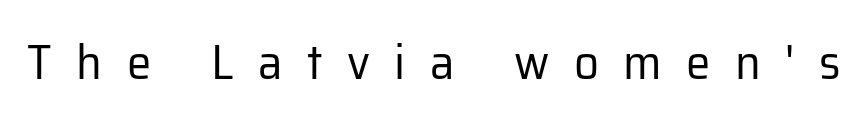
There is plenty of visible air inserted between adjacent glyphs. Here the designer chose a conventional face with non-uniform glyph widths. Vertical stems look standard width or narrower in stroke. Observe the absence of serifs on each vertical stroke in this sample. The lettering stays uniformly vertical, giving the passage a roman look. The space beneath each line is pristine and unruled.
